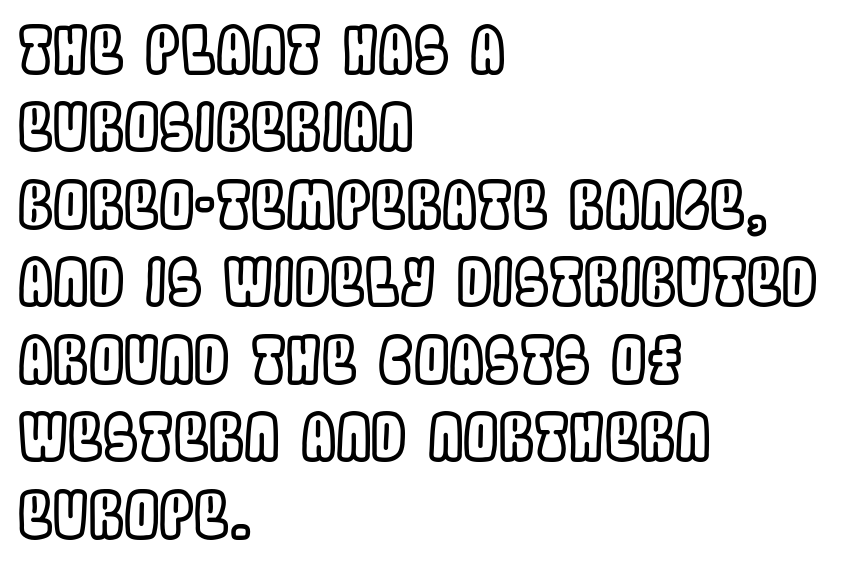
{"italic": "no", "width": "condensed", "x_height": "large", "monospaced": "no", "underline": "no", "align": "left", "line_spacing_ratio": 1.23, "letter_spacing": "normal", "letter_spacing_em": 0.0, "glyph_px": 63}
